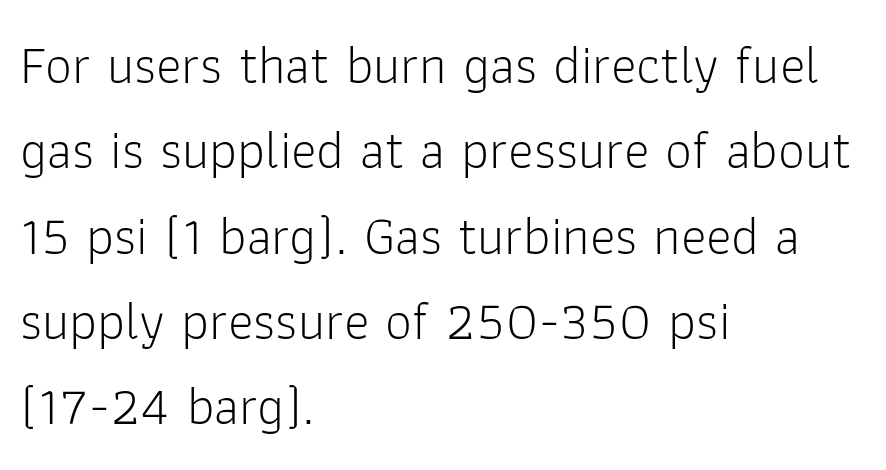
Counters stay open thanks to moderate or lighter strokes. In terms of posture, this sample is upright. Glyph-to-glyph distance matches everyday printed text. This sample has the flowing, uneven cadence of proportional lettering.
